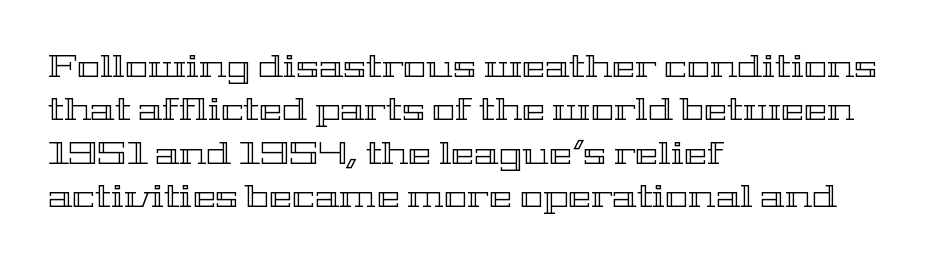
{"italic": "no", "width": "wide", "x_height": "medium", "monospaced": "no", "underline": "no", "align": "left", "line_spacing": "normal", "line_spacing_ratio": 1.4, "letter_spacing": "normal", "letter_spacing_em": 0.0, "glyph_px": 31}
